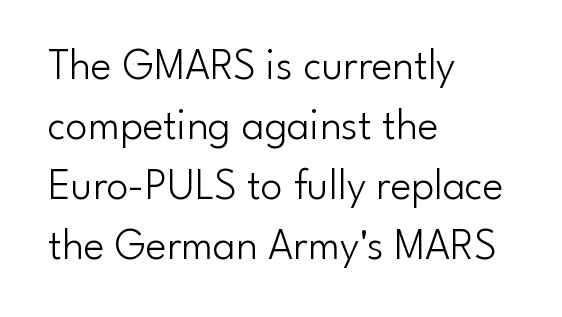
Q: Is the text bold? A: No.
Q: Is the text italic (slanted)? A: No, it is upright.
Q: Is the typeface a serif or a sans-serif typeface? A: Sans-serif.
Q: Is the text underlined? A: No.
Q: How is the paragraph aligned? A: Left-aligned.
Q: Is the spacing between letters normal or unusually wide? A: Normal.
Q: Is the spacing between lines tight, normal or loose? A: Normal.
Q: Width (condensed, normal, or wide)? A: Normal.
Q: Stroke contrast? A: Low.
Q: x-height? A: Small.
Q: Monospaced? A: No.
